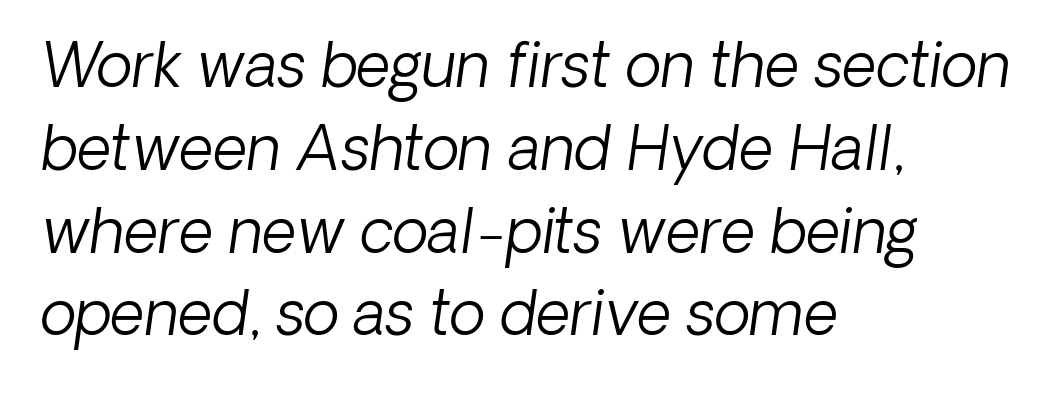
{"italic": "yes", "lean": "right", "slant_degrees": 8, "bold": "no", "weight": "light", "width": "normal", "stroke_contrast": "low", "x_height": "medium", "monospaced": "no", "underline": "no", "align": "left", "line_spacing": "normal", "line_spacing_ratio": 1.38, "letter_spacing": "normal", "letter_spacing_em": 0.0, "glyph_px": 60}
